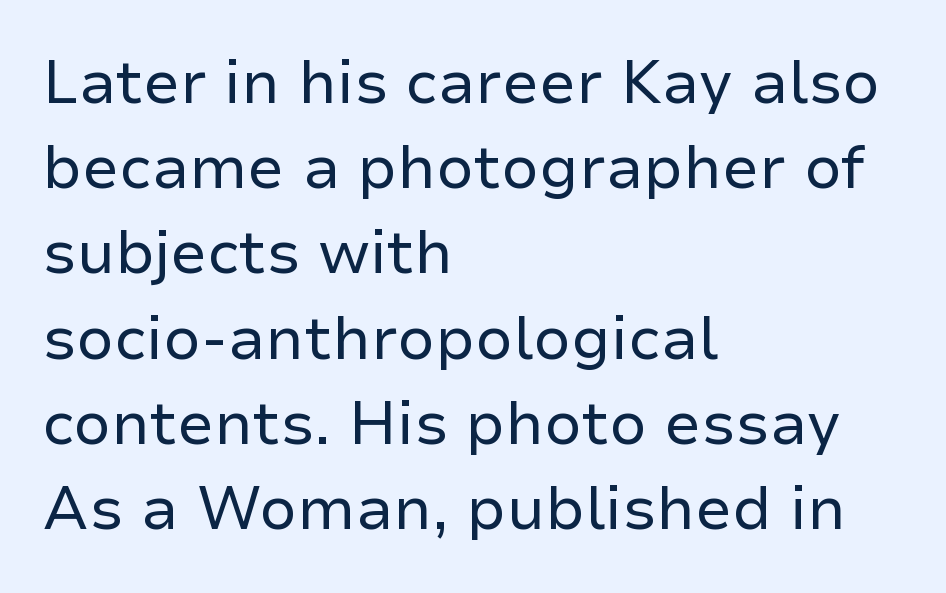
The rendering anchors every line to the left-hand side. Serifs: no, the terminals of the letterforms are clean. A typesetter would call this proportional, since set widths differ per character. Unbolded letterforms with no extra heft.
